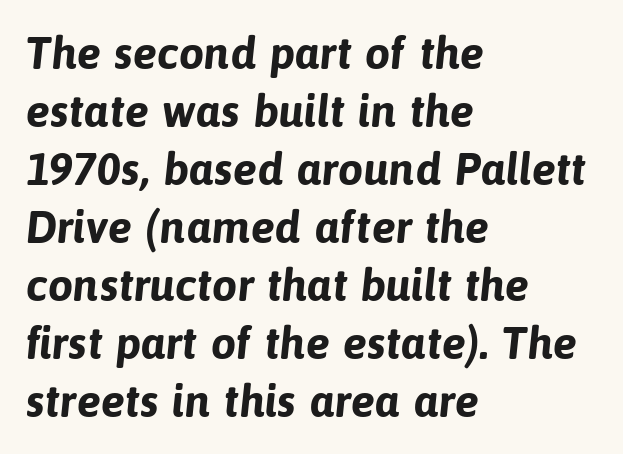
Q: Is the text bold? A: Yes.
Q: Is the typeface a serif or a sans-serif typeface? A: Sans-serif.
Q: Is the text underlined? A: No.
Q: How is the paragraph aligned? A: Left-aligned.
Q: Is the spacing between letters normal or unusually wide? A: Normal.
Q: Is the spacing between lines tight, normal or loose? A: Normal.
Q: Width (condensed, normal, or wide)? A: Normal.
Q: Stroke contrast? A: Low.
Q: x-height? A: Medium.
Q: Monospaced? A: No.
